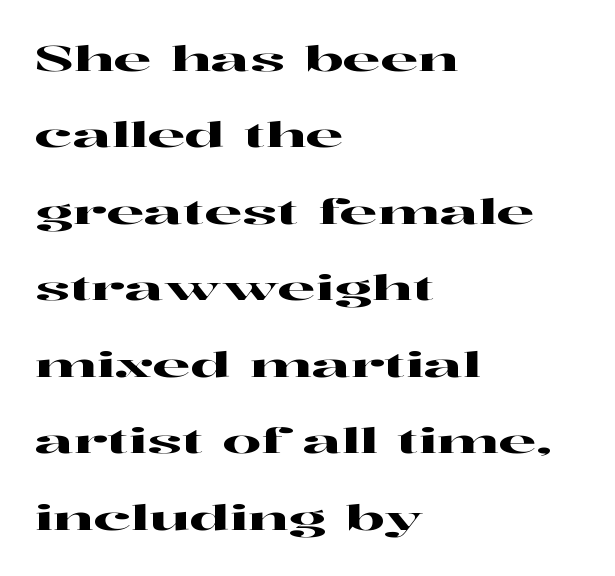
{"serif": "yes", "italic": "no", "width": "wide", "stroke_contrast": "high", "x_height": "medium", "monospaced": "no", "underline": "no", "align": "left", "line_spacing": "loose", "line_spacing_ratio": 2.25, "letter_spacing": "normal", "letter_spacing_em": 0.0, "glyph_px": 34}
